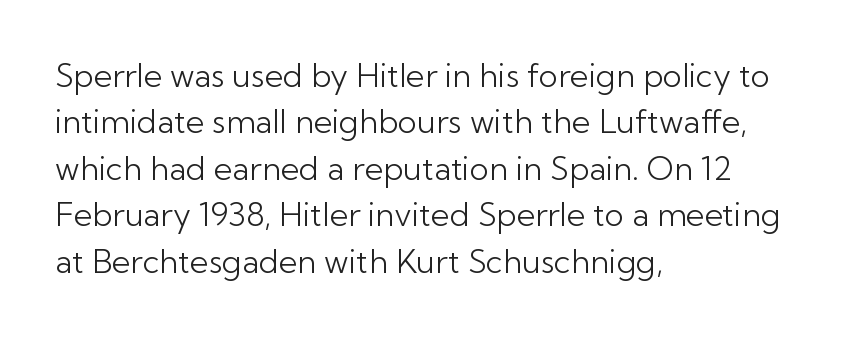
Vertical spacing — default. Each word holds together tightly as a unit, with standard inter-letter gaps. These lines are rendered in a variable-pitch font. Which margin do the lines hug? The left one — the right edge is uneven. Ink coverage per letter is moderate at most.
